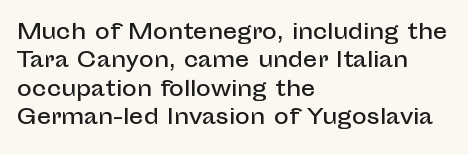
The image shows 20 px text type, upright; set left-aligned, normal line spacing (1.42x), normal letter spacing, not underlined.
